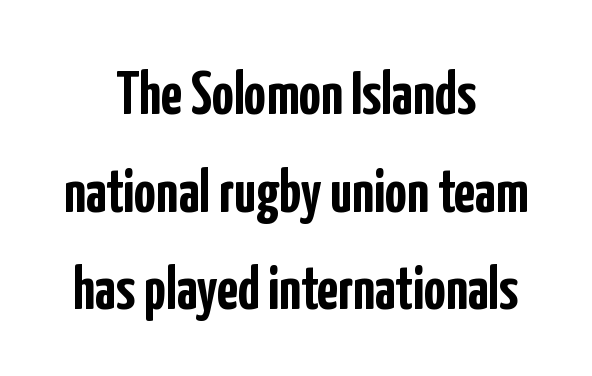
This is sans-serif lettering, the kind often seen on screens and signage. A dark, heavy texture on the line: the type is bold. Honestly, the letter spacing is just normal — you wouldn't notice it. Descenders hang freely into open space. Spacing verdict: proportional, widths tailored to each character. The whitespace from short lines is split evenly between both sides.
